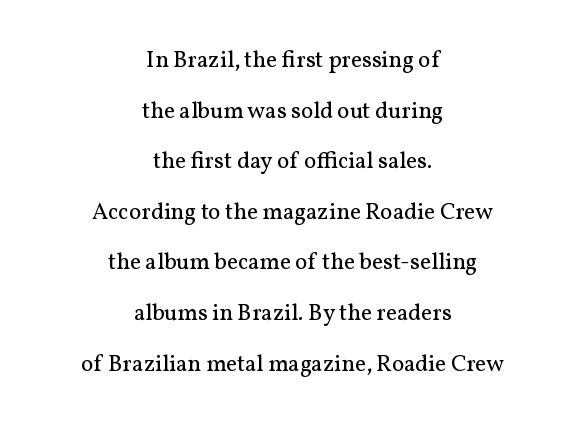
{"italic": "no", "bold": "no", "underline": "no", "align": "center", "line_spacing": "loose", "line_spacing_ratio": 2.2, "letter_spacing": "normal", "letter_spacing_em": 0.0, "glyph_px": 23}
